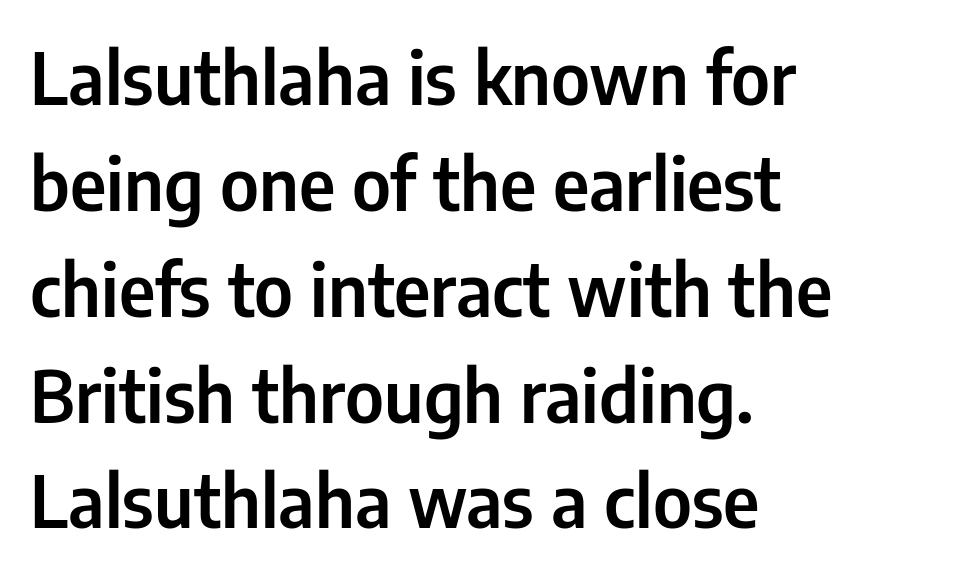
The axis of the letterforms is exactly vertical. Teacher's note: observe the even left margin — that is flush-left alignment. The letters advance in unequal steps, a hallmark of proportional type. I'd call this a sans setting — the letters go barefoot. Regarding leading, the lines here are spaced in the standard way.
